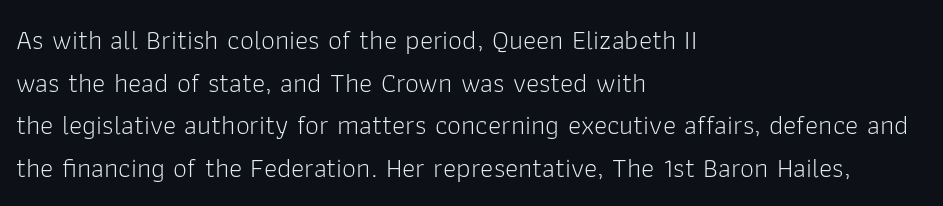
The image shows 28 px light sans-serif type, upright; set left-aligned, normal line spacing (1.52x), normal letter spacing, not underlined; low stroke contrast and a medium x-height.
